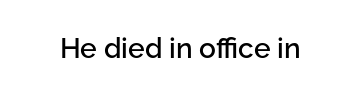
{"serif": "no", "italic": "no", "width": "normal", "stroke_contrast": "low", "x_height": "medium", "monospaced": "no", "underline": "no", "letter_spacing": "normal", "letter_spacing_em": 0.0, "glyph_px": 28}
